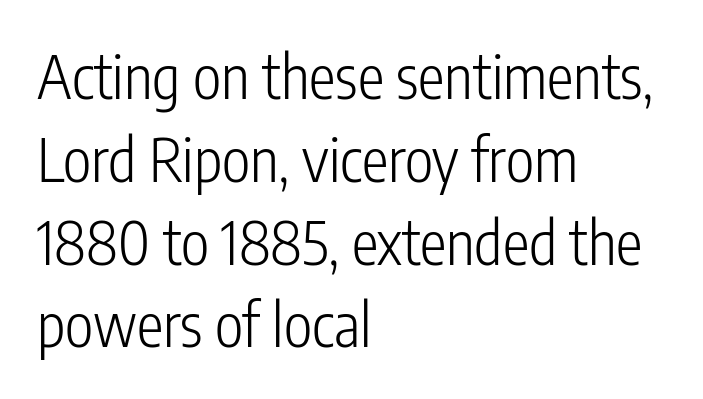
The image shows 60 px light, condensed sans-serif type, upright; set left-aligned, normal line spacing (1.38x), normal letter spacing, not underlined; low stroke contrast and a medium x-height.
